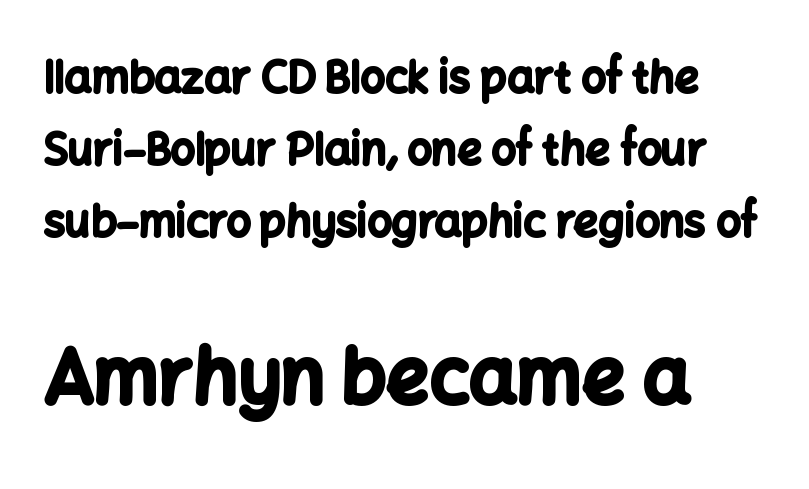
The image shows 75 px bold sans-serif type, upright; set left-aligned, normal line spacing (1.67x), normal letter spacing, not underlined; the second (bottom) block is 1.74x larger; low stroke contrast and a medium x-height.
